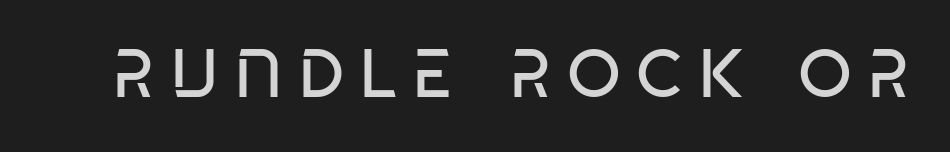
Inter-character spacing is expanded well beyond the font's built-in metrics. Stems and bowls with no extra thickness — not bold. The strip under each line holds only bare page. Is this a fixed-width face? No — the glyphs have proportional, varying widths.
